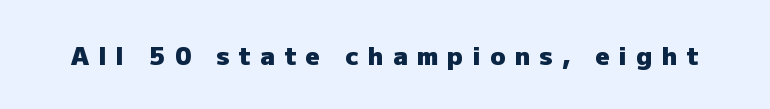
The sample has been set heavy, in full bold. Italic? Not at all — the glyphs are vertical. Unmarked baselines from the first word to the last. Tracking here is generous; glyphs stand well apart from one another.
